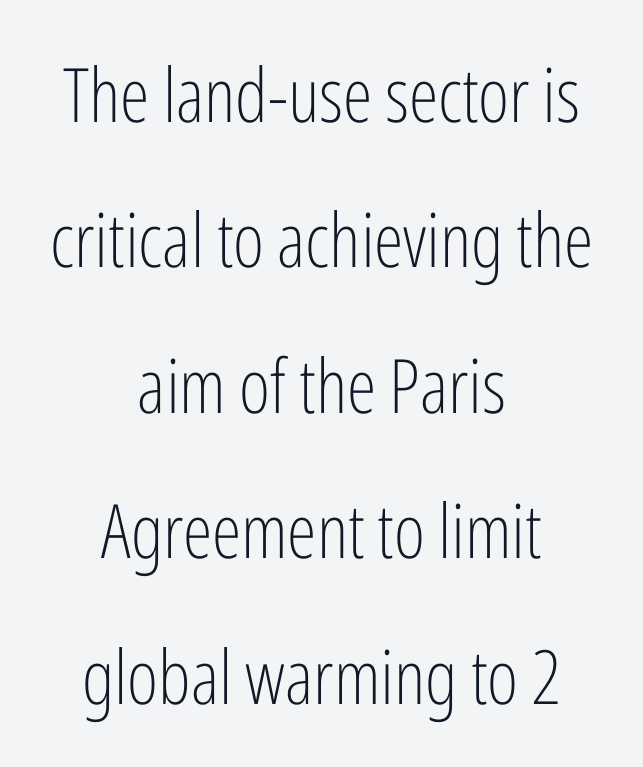
Q: Is the text bold? A: No.
Q: Is the text italic (slanted)? A: No, it is upright.
Q: Is the typeface a serif or a sans-serif typeface? A: Sans-serif.
Q: Is the text underlined? A: No.
Q: How is the paragraph aligned? A: Centered.
Q: Is the spacing between letters normal or unusually wide? A: Normal.
Q: Is the spacing between lines tight, normal or loose? A: Loose.
Q: Width (condensed, normal, or wide)? A: Condensed.
Q: Stroke contrast? A: Low.
Q: x-height? A: Medium.
Q: Monospaced? A: No.
